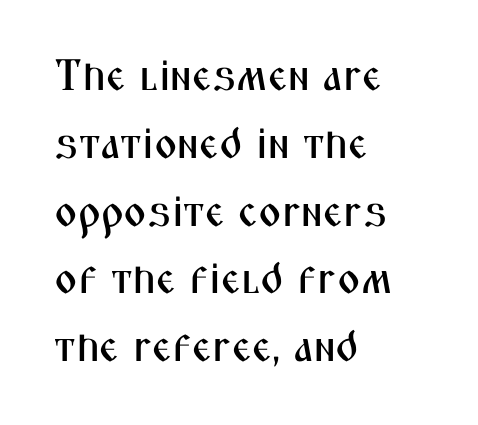
The horizontal fit of the characters is conventional and even. Examine the stroke ends and you'll find no serifs. Rows of type keep a routine distance in the vertical direction. Short and long lines alike share a common starting point at left. Plain, unruled lines of type. Is this a fixed-width face? No — the glyphs have proportional, varying widths.
